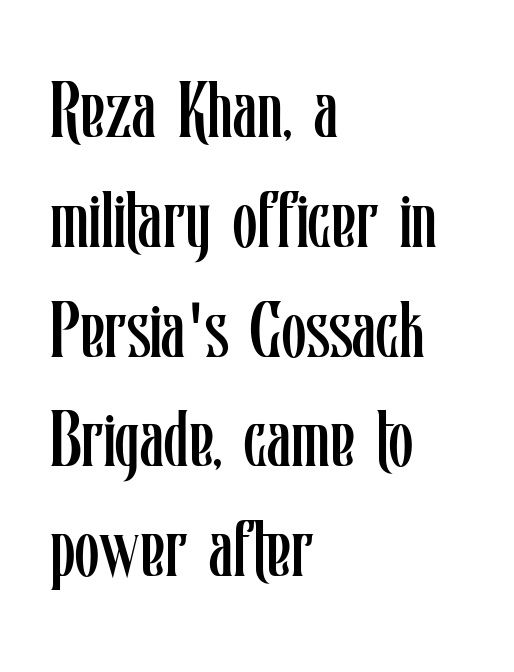
One glance says typical: line gaps are just what's usual. The typesetting does not lean heavy: it is not bold. Line beginnings align vertically; line endings do not. The rendering uses natural spacing where letterforms have individual widths. Default kerning and tracking; the words read as compact shapes. The letters stand upright; this is a roman face.
